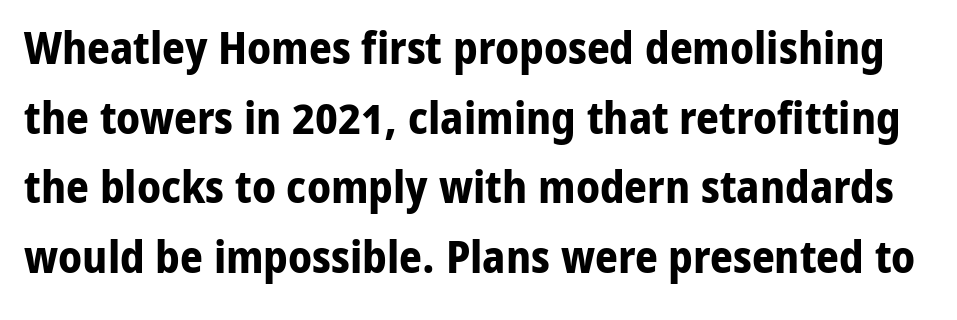
The image shows 45 px bold sans-serif type, upright; set normal line spacing (1.55x), normal letter spacing, not underlined; low stroke contrast and a medium x-height.
